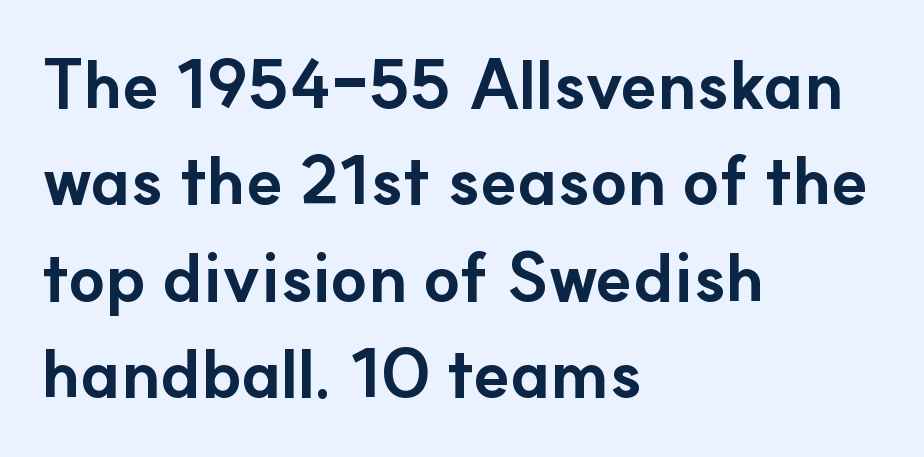
The image shows 67 px bold sans-serif type, upright; set left-aligned, normal line spacing (1.44x), normal letter spacing, not underlined; low stroke contrast and a small x-height.
